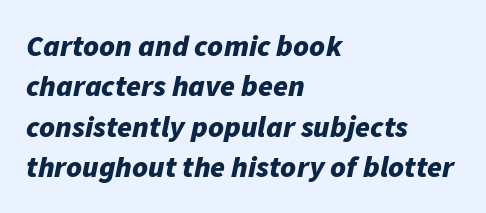
The face used here has a pronounced slope to its letters. The baseline area is clear. Each word holds together tightly as a unit, with standard inter-letter gaps. A typesetter would call this proportional, since set widths differ per character. The face used here has the dense, thick strokes of a bold. The paragraph shown leans on its left margin.
